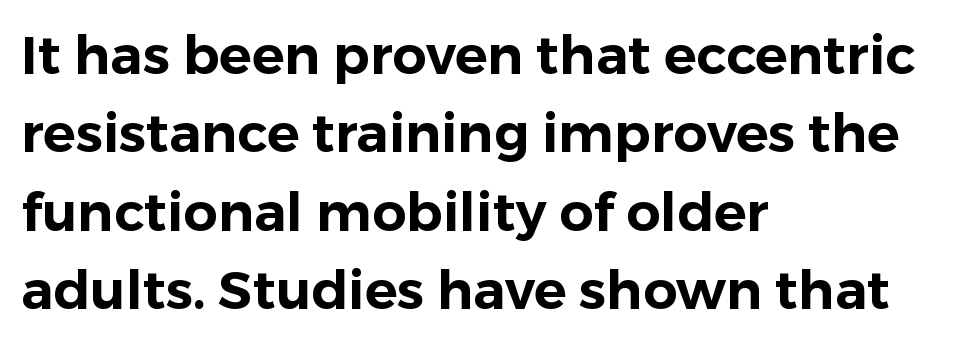
Q: Is the text italic (slanted)? A: No, it is upright.
Q: Is the typeface a serif or a sans-serif typeface? A: Sans-serif.
Q: Is the text underlined? A: No.
Q: How is the paragraph aligned? A: Left-aligned.
Q: Is the spacing between letters normal or unusually wide? A: Normal.
Q: Is the spacing between lines tight, normal or loose? A: Normal.
Q: Width (condensed, normal, or wide)? A: Normal.
Q: Stroke contrast? A: Low.
Q: x-height? A: Medium.
Q: Monospaced? A: No.
